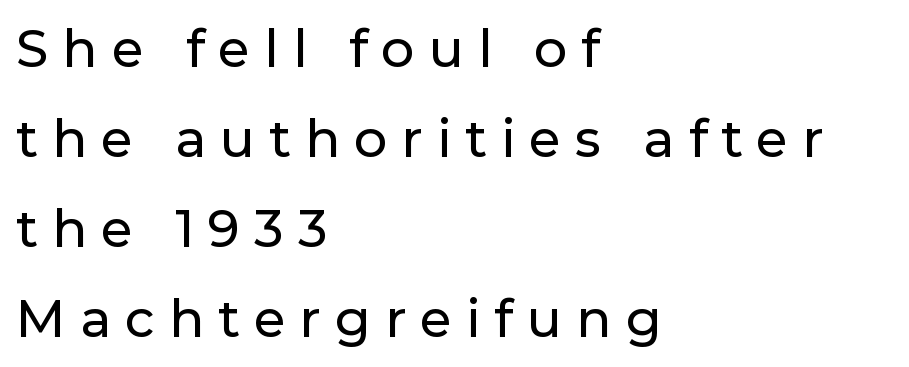
Q: Is the text italic (slanted)? A: No, it is upright.
Q: Is the typeface a serif or a sans-serif typeface? A: Sans-serif.
Q: Is the text underlined? A: No.
Q: How is the paragraph aligned? A: Left-aligned.
Q: Is the spacing between letters normal or unusually wide? A: Unusually wide.
Q: Width (condensed, normal, or wide)? A: Normal.
Q: Stroke contrast? A: Low.
Q: x-height? A: Medium.
Q: Monospaced? A: No.
